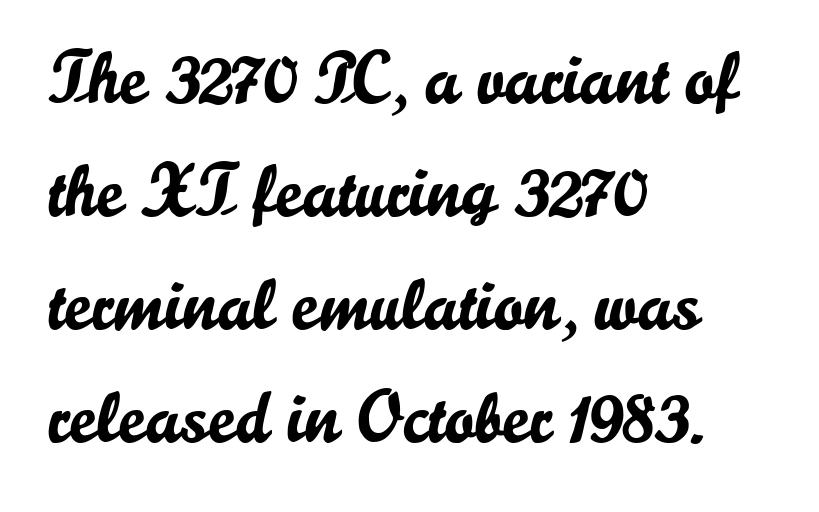
The image shows 73 px sans-serif type; set left-aligned, normal line spacing (1.55x), normal letter spacing, not underlined; low stroke contrast and a small x-height.
